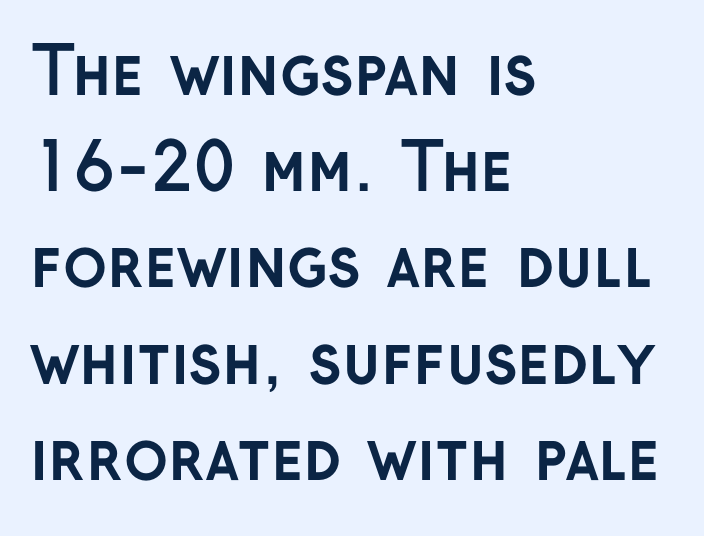
{"serif": "no", "italic": "no", "bold": "yes", "weight": "semibold", "width": "normal", "stroke_contrast": "low", "x_height": "medium", "monospaced": "no", "underline": "no", "align": "left", "line_spacing": "normal", "line_spacing_ratio": 1.48, "letter_spacing": "normal", "letter_spacing_em": 0.0, "glyph_px": 65}
